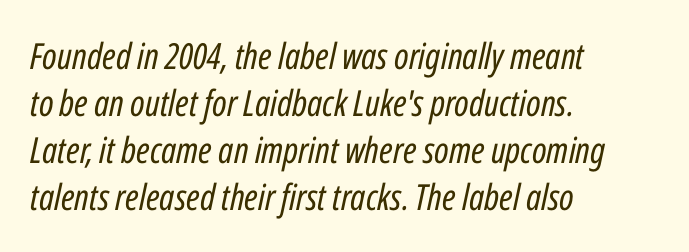
The image shows 36 px regular-weight, condensed type, italic (leaning right); set left-aligned, normal line spacing (1.31x), normal letter spacing, not underlined; low stroke contrast and a medium x-height.
